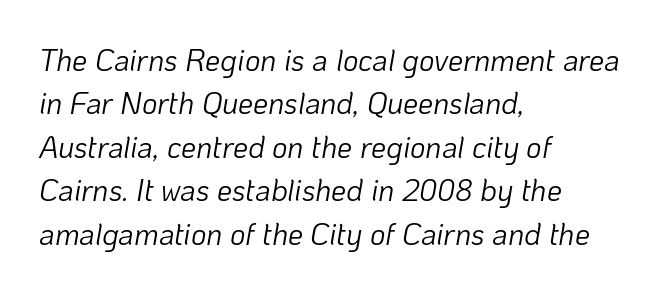
Q: Is the text bold? A: No.
Q: Is the text italic (slanted)? A: Yes, it leans right by about 10 degrees.
Q: Is the text underlined? A: No.
Q: How is the paragraph aligned? A: Left-aligned.
Q: Is the spacing between letters normal or unusually wide? A: Normal.
Q: Is the spacing between lines tight, normal or loose? A: Normal.
Q: Width (condensed, normal, or wide)? A: Normal.
Q: Stroke contrast? A: Low.
Q: x-height? A: Medium.
Q: Monospaced? A: No.
